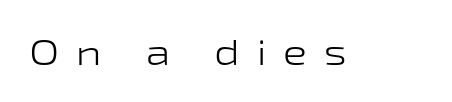
The image shows 36 px light, wide sans-serif type, upright; set unusually wide letter spacing (+0.47 em), not underlined; low stroke contrast and a medium x-height.
